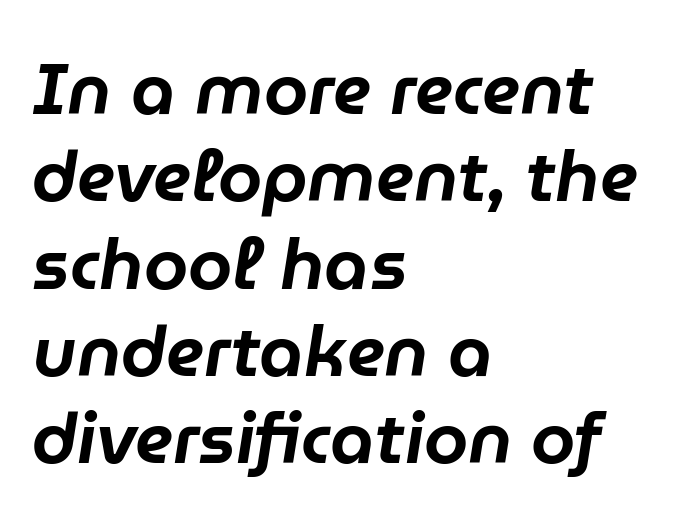
These lines stack with their left ends in a neat column. Between one letter and the next there's only the usual sliver of space. If you drew a line through each stem, it would be angled. Plain, unruled lines of type. Here the designer chose a conventional face with non-uniform glyph widths.
